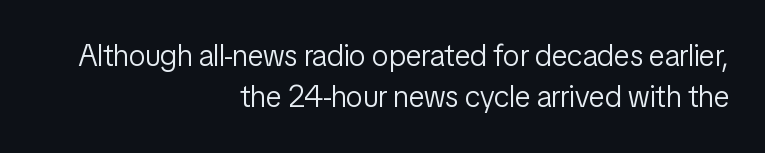
A clean baseline with only descenders dipping below it. These lines are rendered in a variable-pitch font. This is sans-serif lettering, the kind often seen on screens and signage. Unbolded letterforms with no extra heft.
